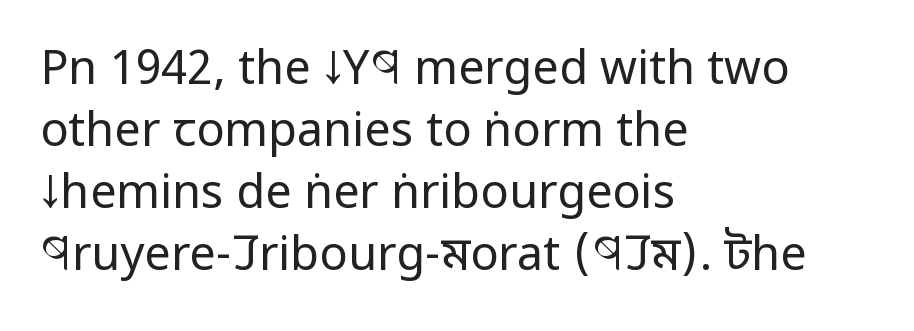
{"serif": "no", "italic": "no", "bold": "no", "weight": "regular", "width": "condensed", "stroke_contrast": "low", "x_height": "large", "monospaced": "no", "underline": "no", "align": "left", "line_spacing": "normal", "line_spacing_ratio": 1.32, "letter_spacing": "normal", "letter_spacing_em": 0.0, "glyph_px": 47}
